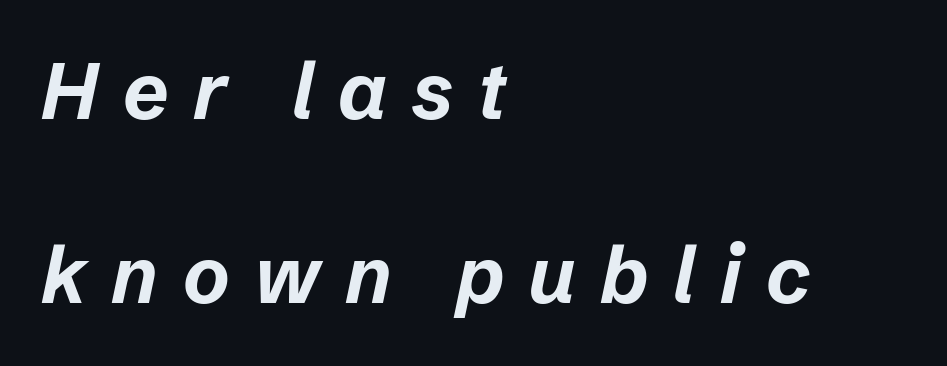
Loose tracking; the words dissolve into strings of separated letters. These lines are rendered in a variable-pitch font. Designer's note — italics engaged. The specimen omits any rule beneath the text block's lines. Horizontal bands of white between lines are thick stripes.
